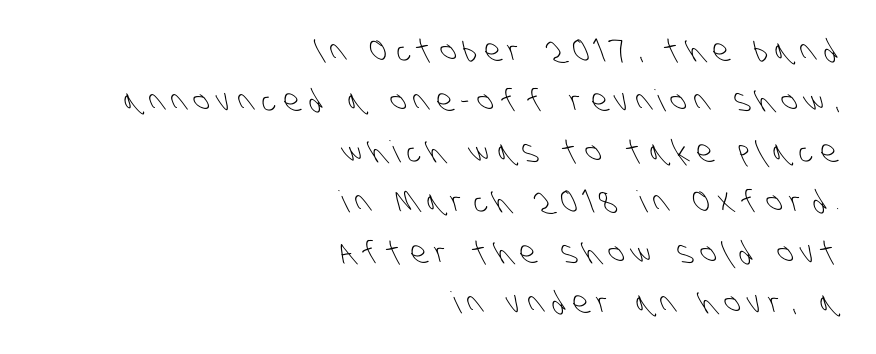
The image shows 30 px light, condensed sans-serif type; set right-aligned, normal line spacing (1.68x), unusually wide letter spacing (+0.27 em), not underlined; low stroke contrast and a large x-height.
